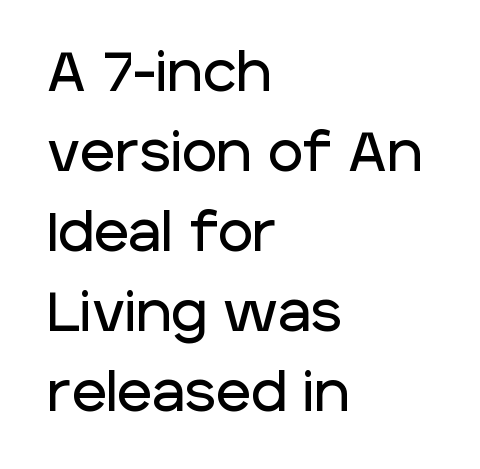
{"serif": "no", "italic": "no", "width": "normal", "stroke_contrast": "low", "x_height": "large", "monospaced": "no", "underline": "no", "align": "left", "line_spacing": "normal", "line_spacing_ratio": 1.48, "letter_spacing": "normal", "letter_spacing_em": 0.0, "glyph_px": 54}
